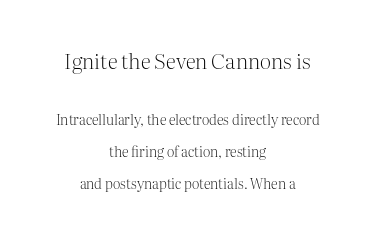
Q: Is the text bold? A: No.
Q: Is the text italic (slanted)? A: No, it is upright.
Q: Is the text underlined? A: No.
Q: How is the paragraph aligned? A: Centered.
Q: Is the spacing between letters normal or unusually wide? A: Normal.
Q: Is the spacing between lines tight, normal or loose? A: Loose.
Q: Which block of text is set in a larger size, the first (top) or the second (bottom)? A: The first (top) one.
